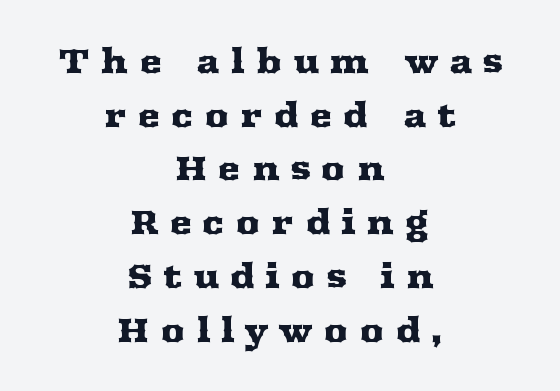
The image shows 34 px wide serif type, upright; set centered, normal line spacing (1.58x), unusually wide letter spacing (+0.31 em), not underlined; medium stroke contrast and a medium x-height.
